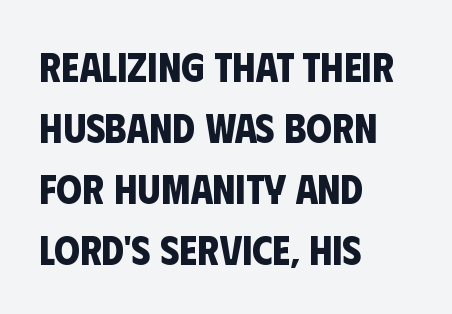
The image shows 41 px bold, condensed sans-serif type; set left-aligned, normal line spacing (1.49x), normal letter spacing, not underlined; low stroke contrast and a large x-height.
